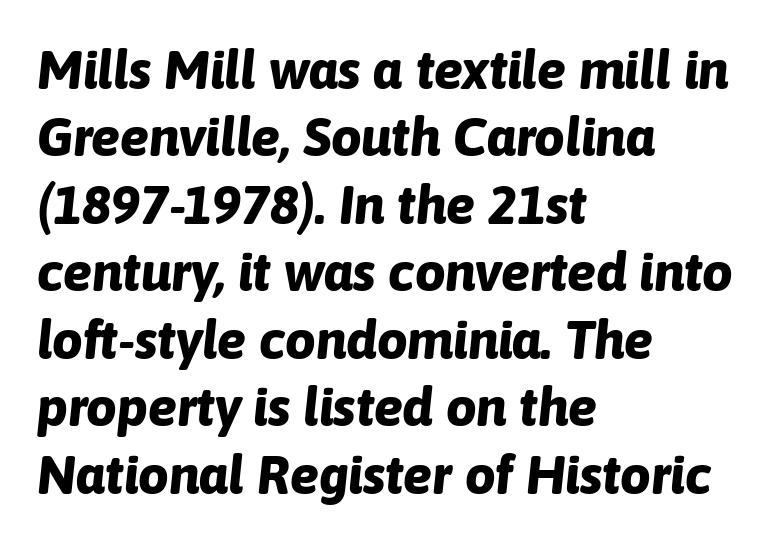
Heavy-handed strokes throughout: this text is bold. Descenders are the only things crossing below the line. Every row of glyphs begins at an identical x-position on the left. Do the characters align in a grid? No, the font is proportional.
